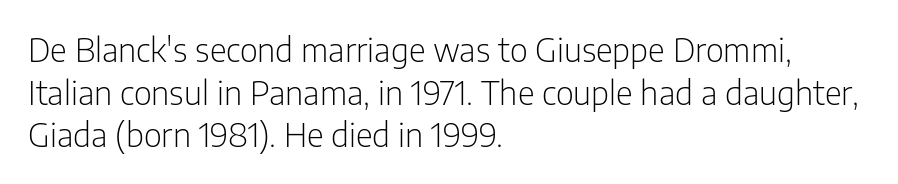
The image shows 33 px light, condensed sans-serif type, upright; set left-aligned, normal line spacing (1.29x), normal letter spacing, not underlined; low stroke contrast and a medium x-height.
